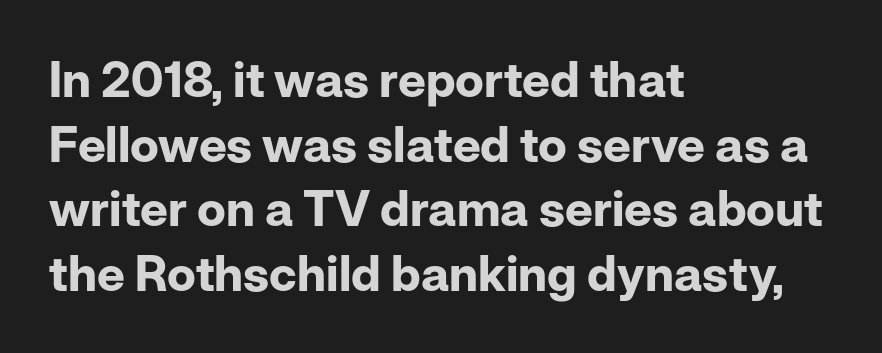
{"serif": "no", "italic": "no", "bold": "yes", "weight": "bold", "width": "normal", "stroke_contrast": "low", "x_height": "medium", "monospaced": "no", "underline": "no", "align": "left", "line_spacing": "normal", "line_spacing_ratio": 1.32, "letter_spacing": "normal", "letter_spacing_em": 0.0, "glyph_px": 49}
